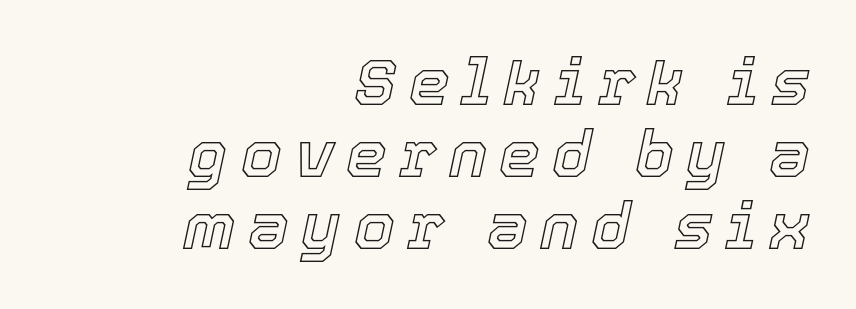
Character widths vary here, with narrow letters taking less room than wide ones. The passage shown is not underscored anywhere. The lettering tilts uniformly, giving the passage an italic look. These lines stack with their right ends in a neat column. Closely set lines give the paragraph a compact silhouette.
